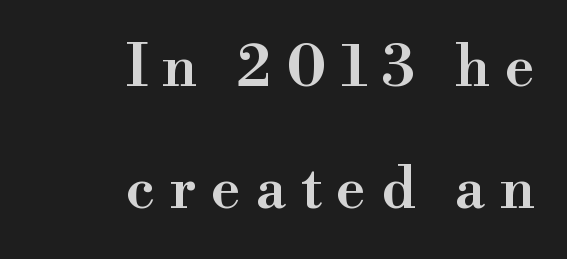
The rendering uses natural spacing where letterforms have individual widths. The baseline area is clear. A typesetter would call this leading open, well beyond the default. The line texture is sparse and dotted thanks to wide tracking. The font's upright variant was chosen for this text.
